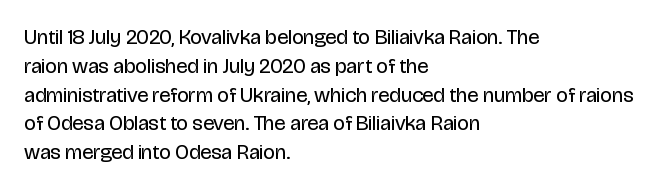
The image shows 21 px text type, upright; set left-aligned, normal line spacing (1.37x), normal letter spacing, not underlined.
